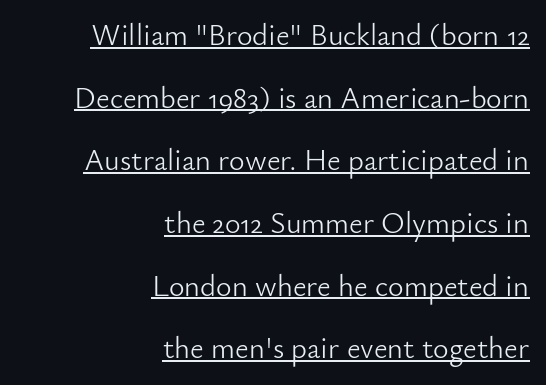
The image shows 30 px light sans-serif type, upright; set right-aligned, loose line spacing (2.09x), normal letter spacing, underlined; low stroke contrast and a small x-height.
